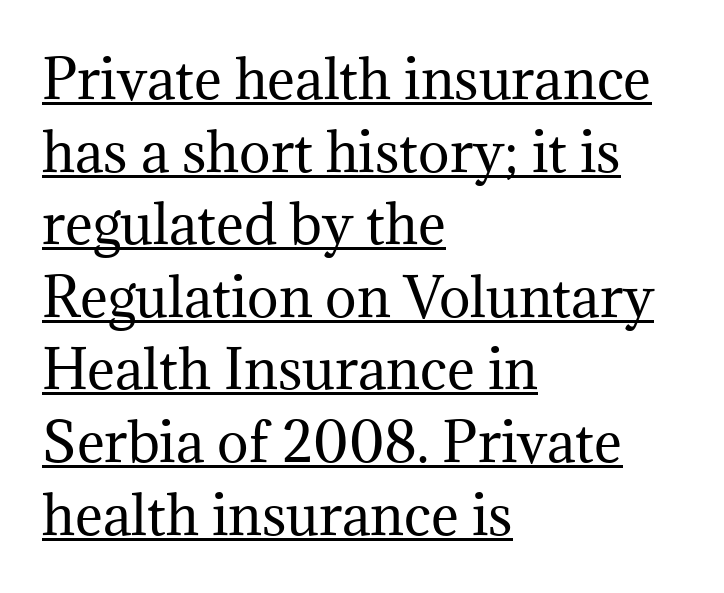
Q: Is the text bold? A: No.
Q: Is the text italic (slanted)? A: No, it is upright.
Q: Is the typeface a serif or a sans-serif typeface? A: Serif.
Q: Is the text underlined? A: Yes.
Q: How is the paragraph aligned? A: Left-aligned.
Q: Is the spacing between letters normal or unusually wide? A: Normal.
Q: Is the spacing between lines tight, normal or loose? A: Normal.
Q: Width (condensed, normal, or wide)? A: Normal.
Q: Stroke contrast? A: Medium.
Q: x-height? A: Medium.
Q: Monospaced? A: No.
